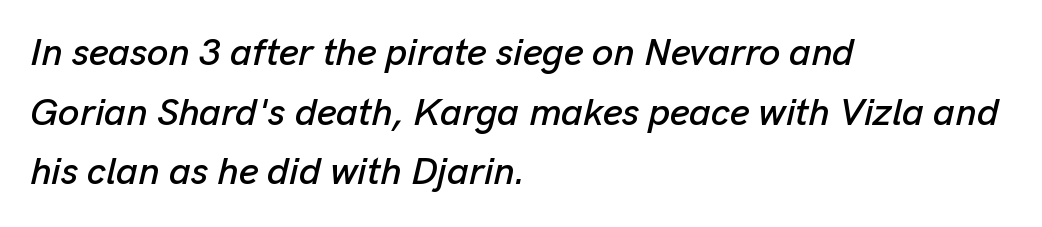
The image shows 38 px text type, italic (leaning right); set left-aligned, normal line spacing (1.57x), normal letter spacing, not underlined; low stroke contrast and a medium x-height.
